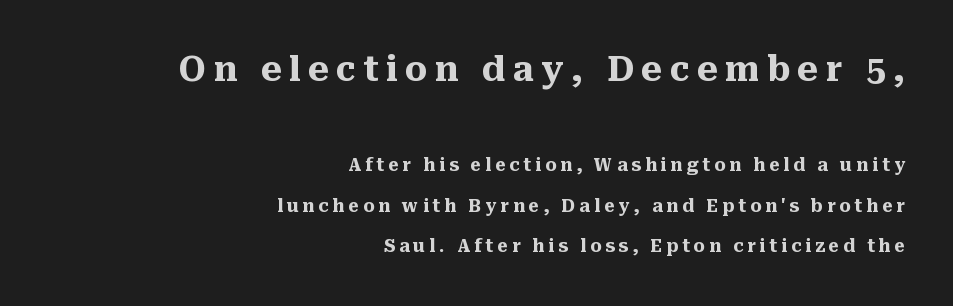
{"serif": "yes", "italic": "no", "bold": "yes", "weight": "heavy", "width": "normal", "stroke_contrast": "medium", "x_height": "medium", "monospaced": "no", "underline": "no", "align": "right", "line_spacing": "loose", "line_spacing_ratio": 2.24, "letter_spacing": "wide", "letter_spacing_em": 0.21, "larger_block": "first", "size_ratio": 1.94, "glyph_px": 35}
